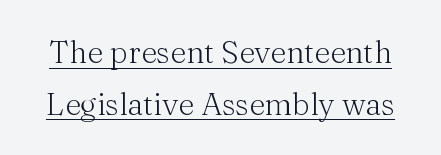
{"serif": "yes", "italic": "no", "bold": "no", "weight": "light", "width": "normal", "stroke_contrast": "medium", "x_height": "medium", "monospaced": "no", "underline": "yes", "line_spacing": "normal", "line_spacing_ratio": 1.67, "letter_spacing": "normal", "letter_spacing_em": 0.0, "glyph_px": 31}
